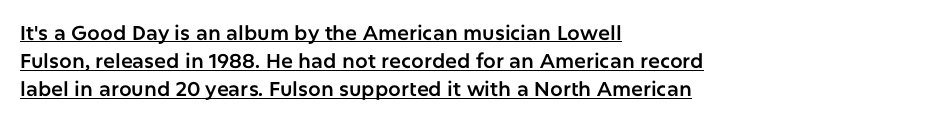
Like a heading marked for emphasis, these lines bear an underscore. Interline gaps are of average width in this sample. What stands out about the letter spacing? Nothing — it is the standard amount. These lines are set flush left with a ragged right edge.
